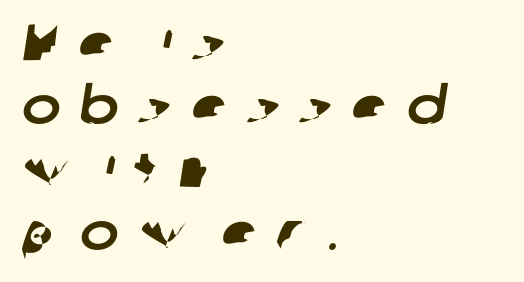
The image shows 52 px sans-serif type; set left-aligned, line spacing 1.21x, unusually wide letter spacing (+0.38 em), not underlined; low stroke contrast and a medium x-height.
